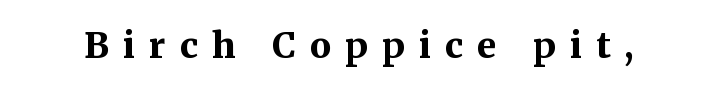
{"serif": "yes", "italic": "no", "bold": "yes", "weight": "bold", "width": "normal", "stroke_contrast": "medium", "x_height": "medium", "monospaced": "no", "underline": "no", "letter_spacing": "wide", "letter_spacing_em": 0.39, "glyph_px": 36}
